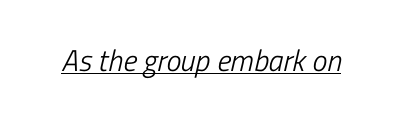
Q: Is the text bold? A: No.
Q: Is the text italic (slanted)? A: Yes, it leans right by about 13 degrees.
Q: Is the text underlined? A: Yes.
Q: Is the spacing between letters normal or unusually wide? A: Normal.
Q: Width (condensed, normal, or wide)? A: Condensed.
Q: Stroke contrast? A: Low.
Q: x-height? A: Medium.
Q: Monospaced? A: No.
